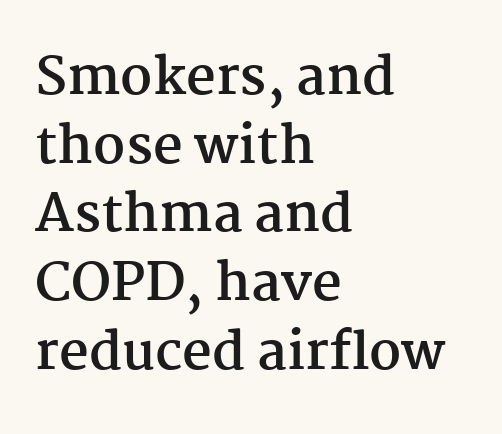
The image shows 52 px semibold serif type, upright; set left-aligned, normal line spacing (1.32x), normal letter spacing, not underlined; medium stroke contrast and a medium x-height.
